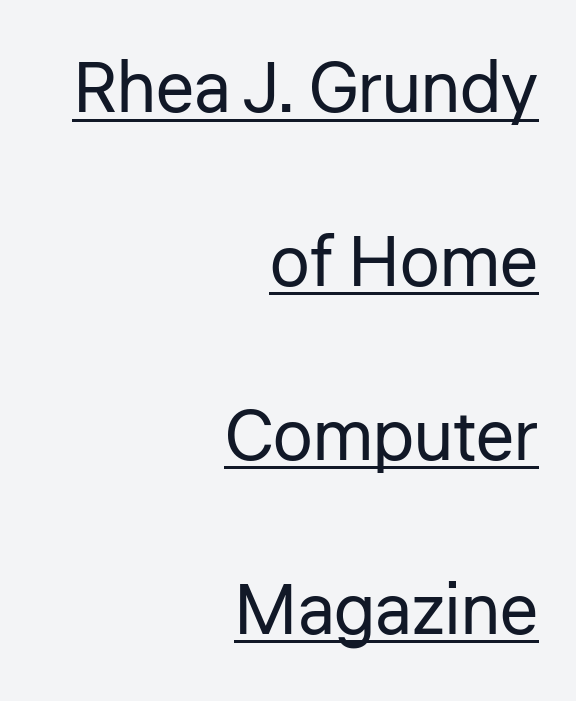
{"serif": "no", "italic": "no", "bold": "no", "weight": "regular", "width": "normal", "stroke_contrast": "low", "x_height": "medium", "monospaced": "no", "underline": "yes", "align": "right", "line_spacing": "loose", "line_spacing_ratio": 2.45, "letter_spacing": "normal", "letter_spacing_em": 0.0, "glyph_px": 71}
